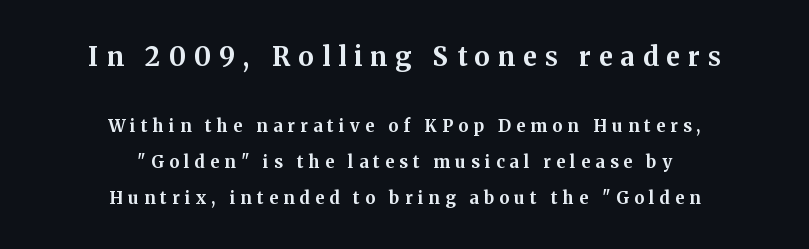
Q: Is the text bold? A: Yes.
Q: Is the text italic (slanted)? A: No, it is upright.
Q: Is the text underlined? A: No.
Q: How is the paragraph aligned? A: Centered.
Q: Is the spacing between letters normal or unusually wide? A: Unusually wide.
Q: Is the spacing between lines tight, normal or loose? A: Loose.
Q: Which block of text is set in a larger size, the first (top) or the second (bottom)? A: The first (top) one.
